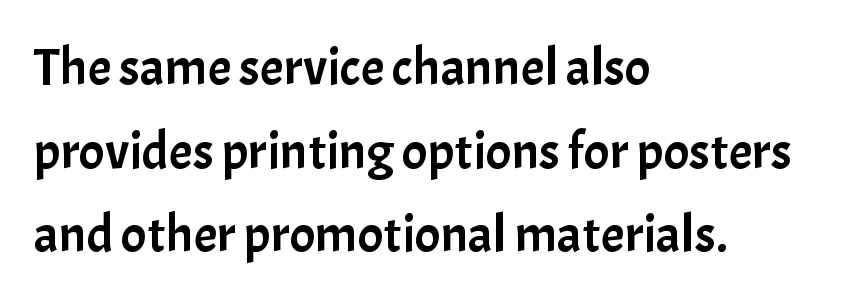
Q: Is the text italic (slanted)? A: No, it is upright.
Q: Is the typeface a serif or a sans-serif typeface? A: Sans-serif.
Q: Is the text underlined? A: No.
Q: How is the paragraph aligned? A: Left-aligned.
Q: Is the spacing between letters normal or unusually wide? A: Normal.
Q: Is the spacing between lines tight, normal or loose? A: Normal.
Q: Width (condensed, normal, or wide)? A: Normal.
Q: Stroke contrast? A: Low.
Q: x-height? A: Medium.
Q: Monospaced? A: No.
